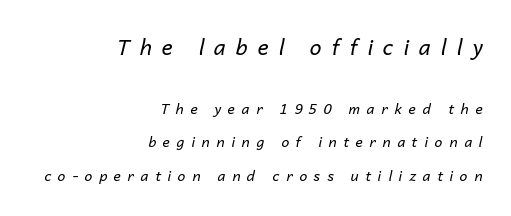
{"italic": "yes", "lean": "right", "slant_degrees": 14, "bold": "no", "underline": "no", "align": "right", "line_spacing": "loose", "line_spacing_ratio": 2.39, "letter_spacing": "wide", "letter_spacing_em": 0.48, "larger_block": "first", "size_ratio": 1.5, "glyph_px": 21}
